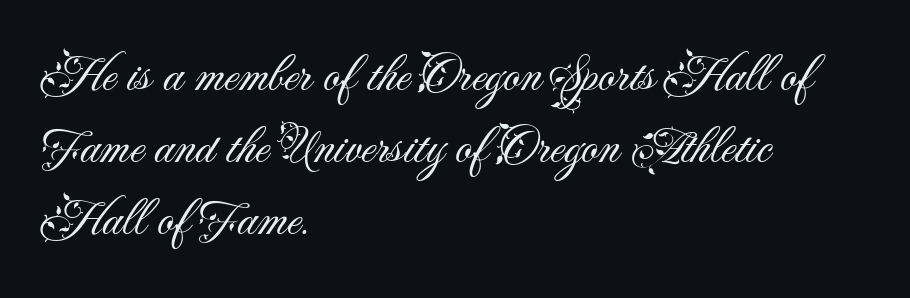
Is this a sans? Yes — the strokes have no serifs. Characters follow at the spacing the type designer built in. Proportional: the letters do not fall into vertical columns. Has an underline been added? It has not.
